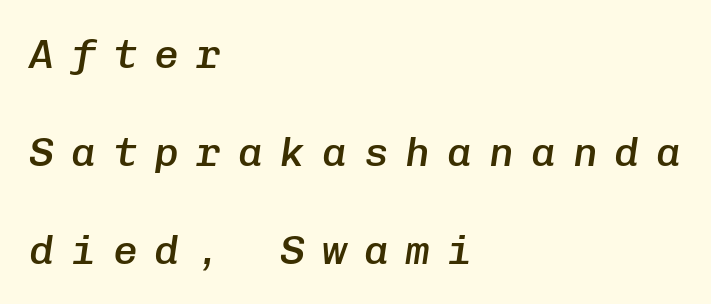
The letters are slanted; this is an italic face. The text block is weighted toward the left margin, trailing off unevenly rightward. Each letter, wide or thin by design, is forced into the same width here. Whoever set this chose breathing room over compactness in the vertical rhythm. Plain, unruled lines of type.
